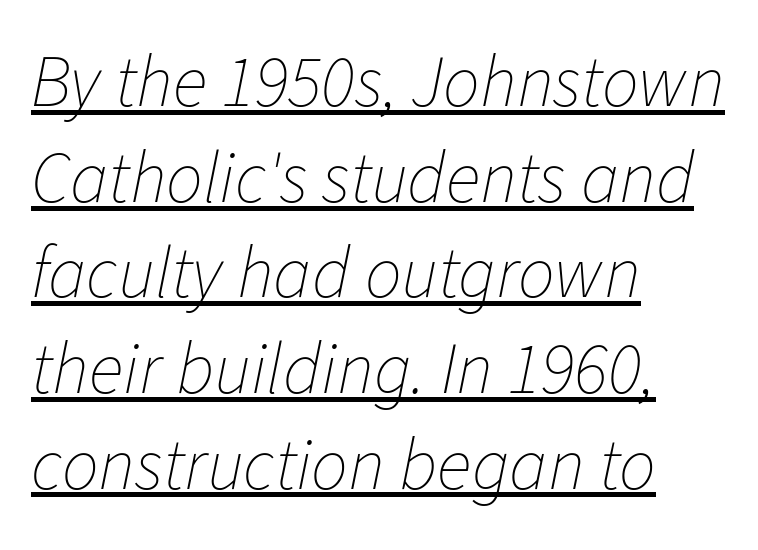
The text block is weighted toward the left margin, trailing off unevenly rightward. Baseline-to-baseline distance is the conventional proportion of letter height. These lines were composed using italics. Looks like regular typesetting: each glyph gets only the width it needs. This sample uses plain, unmodified letter spacing.
